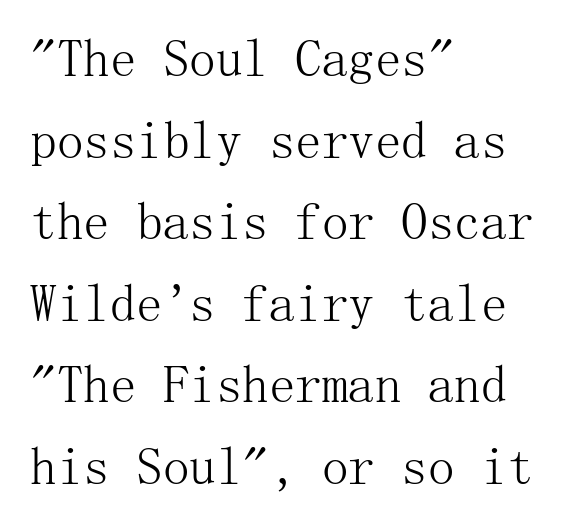
Here the glyphs are tracked normally, forming tight word shapes. The letterforms sit at book weight or below. Ascenders rise straight up at ninety degrees. These lines sit exactly where default settings would place them. Typeset ragged right — the left edge is the straight one.
